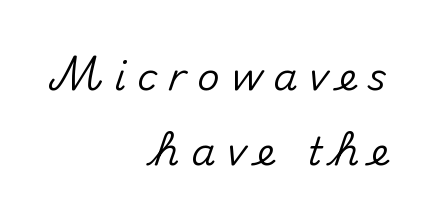
The image shows 39 px sans-serif type; set right-aligned, loose line spacing (1.93x), unusually wide letter spacing (+0.28 em), not underlined; medium stroke contrast and a small x-height.
